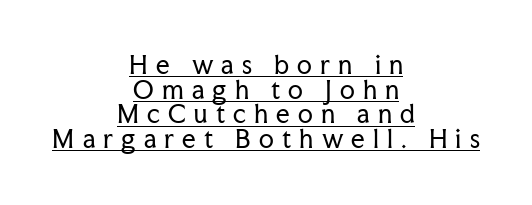
{"italic": "no", "bold": "no", "underline": "yes", "align": "center", "line_spacing": "tight", "line_spacing_ratio": 1.03, "letter_spacing": "wide", "letter_spacing_em": 0.34, "glyph_px": 24}
